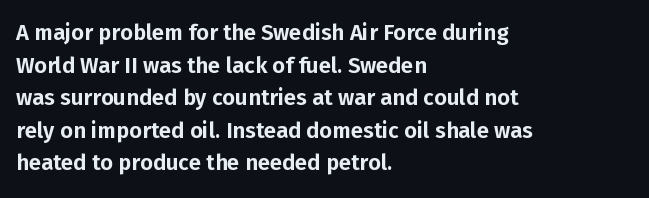
Q: Is the text italic (slanted)? A: No, it is upright.
Q: Is the text underlined? A: No.
Q: How is the paragraph aligned? A: Left-aligned.
Q: Is the spacing between letters normal or unusually wide? A: Normal.
Q: Is the spacing between lines tight, normal or loose? A: Normal.
